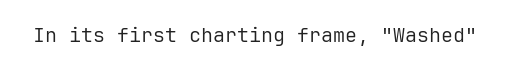
Q: Is the text bold? A: No.
Q: Is the text italic (slanted)? A: No, it is upright.
Q: Is the text underlined? A: No.
Q: Is the spacing between letters normal or unusually wide? A: Normal.
